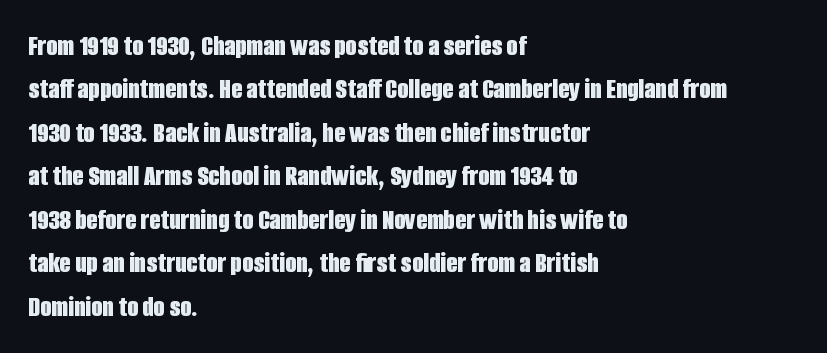
If you drew a ruler down the left edge, every line would touch it. What's the leading like? Ordinary, nothing unusual. The passage shown has conventional tracking throughout. Style check: upright. These lines carry a lot of weight — the face is fully bold. The face used here is proportionally spaced, like ordinary book or web type.
